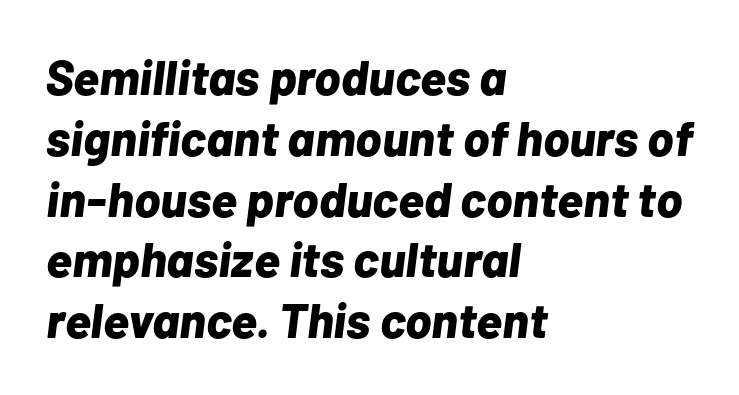
Q: Is the text bold? A: Yes.
Q: Is the text italic (slanted)? A: Yes, it leans right by about 7 degrees.
Q: Is the text underlined? A: No.
Q: How is the paragraph aligned? A: Left-aligned.
Q: Is the spacing between letters normal or unusually wide? A: Normal.
Q: Width (condensed, normal, or wide)? A: Normal.
Q: Stroke contrast? A: Low.
Q: x-height? A: Medium.
Q: Monospaced? A: No.
